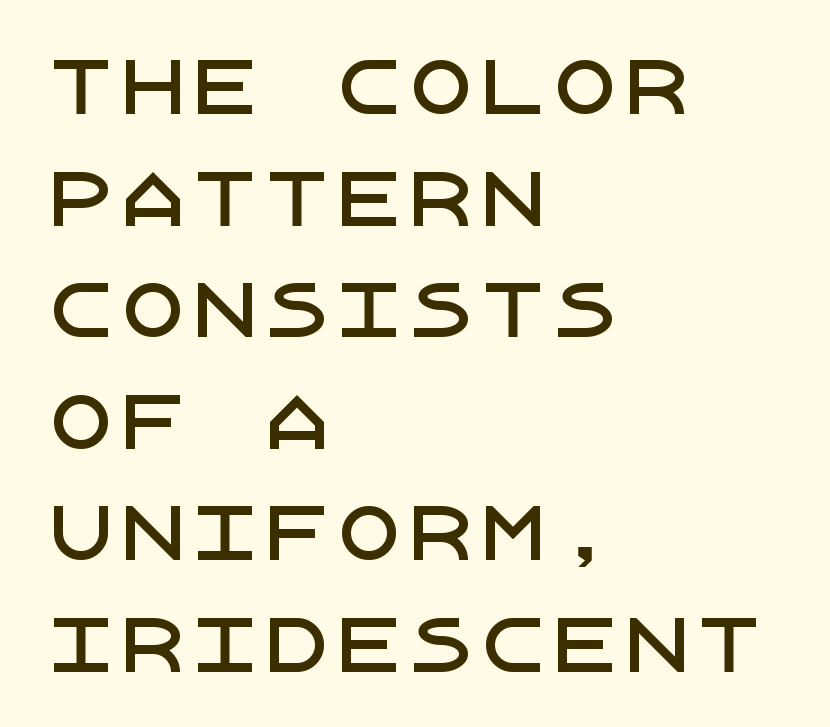
The image shows 72 px sans-serif type, upright; set left-aligned, normal line spacing (1.55x), normal letter spacing, not underlined; low stroke contrast and a large x-height.
